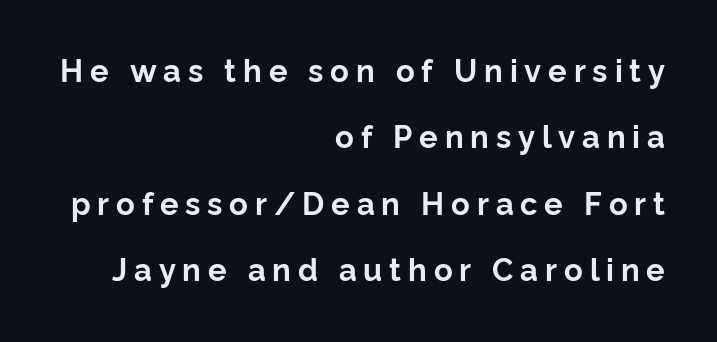
Q: Is the text bold? A: Yes.
Q: Is the text italic (slanted)? A: No, it is upright.
Q: Is the typeface a serif or a sans-serif typeface? A: Sans-serif.
Q: Is the text underlined? A: No.
Q: How is the paragraph aligned? A: Right-aligned.
Q: Is the spacing between letters normal or unusually wide? A: Unusually wide.
Q: Is the spacing between lines tight, normal or loose? A: Loose.
Q: Width (condensed, normal, or wide)? A: Normal.
Q: Stroke contrast? A: Low.
Q: x-height? A: Medium.
Q: Monospaced? A: No.
